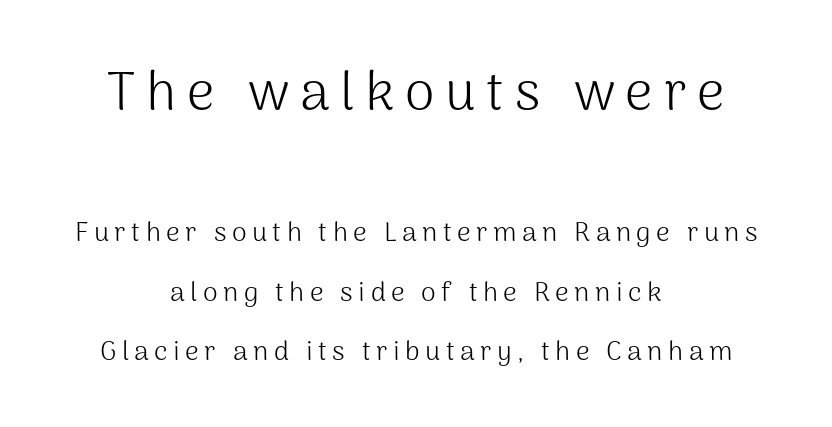
Widely set lines give the paragraph a tall, airy silhouette. Proportional: the letters do not fall into vertical columns. These lines are centered, leaving both edges ragged. The tracking reads as deliberately expanded to a designer's eye. Quick note: not italic, upright. Check where the strokes stop: nothing finishes them off — pure sans.
